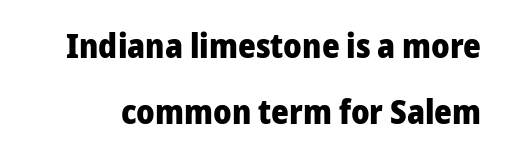
{"serif": "no", "italic": "no", "bold": "yes", "weight": "heavy", "width": "normal", "stroke_contrast": "low", "x_height": "medium", "monospaced": "no", "underline": "no", "line_spacing": "loose", "line_spacing_ratio": 1.93, "letter_spacing": "normal", "letter_spacing_em": 0.0, "glyph_px": 34}
